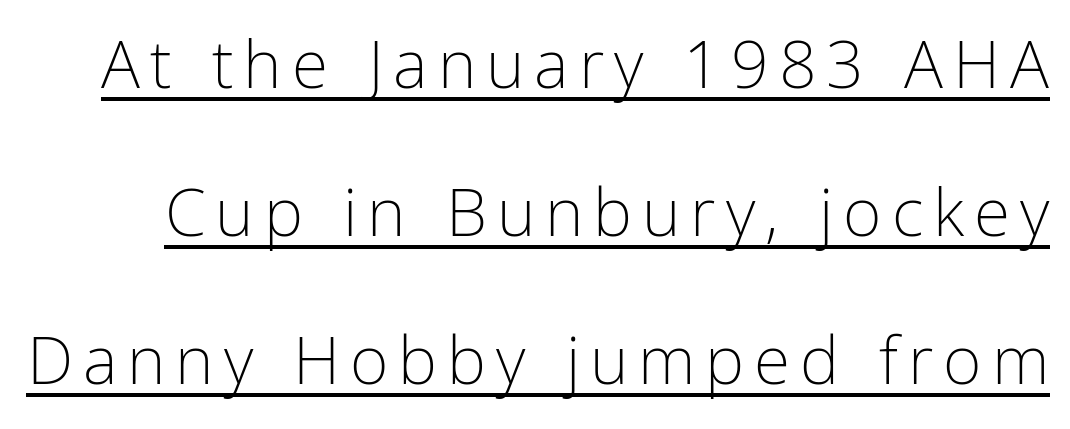
The image shows 66 px light, condensed sans-serif type, upright; set loose line spacing (2.24x), underlined; low stroke contrast and a medium x-height.
